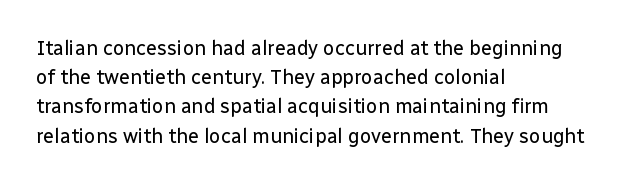
{"italic": "no", "bold": "no", "underline": "no", "align": "left", "line_spacing": "normal", "line_spacing_ratio": 1.46, "letter_spacing": "normal", "letter_spacing_em": 0.0, "glyph_px": 20}
